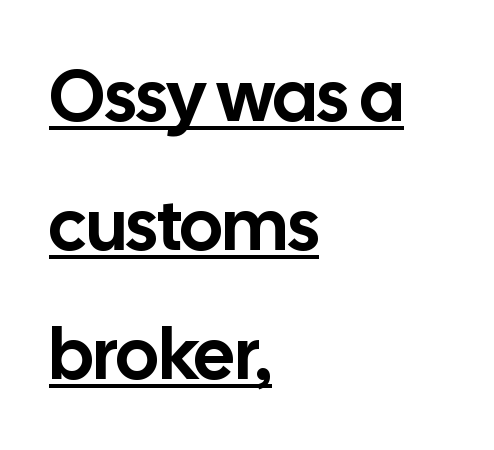
The image shows 72 px sans-serif type, upright; set left-aligned, line spacing 1.79x, normal letter spacing, underlined; low stroke contrast and a medium x-height.
